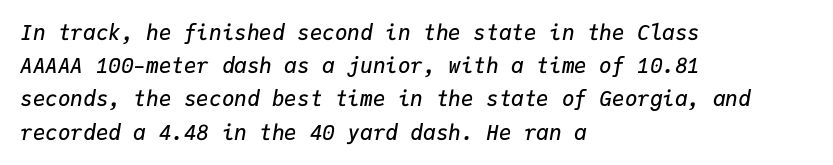
The image shows 21 px text type, italic (leaning right); set left-aligned, normal line spacing (1.58x), normal letter spacing, not underlined.
